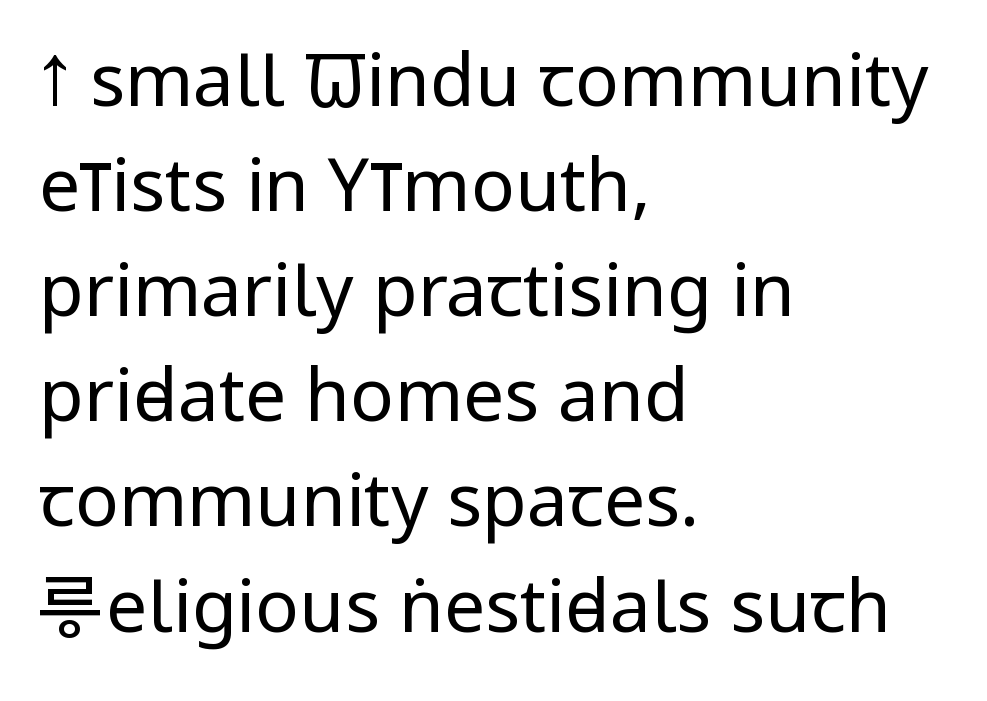
Q: Is the text bold? A: No.
Q: Is the text italic (slanted)? A: No, it is upright.
Q: Is the typeface a serif or a sans-serif typeface? A: Sans-serif.
Q: Is the text underlined? A: No.
Q: How is the paragraph aligned? A: Left-aligned.
Q: Is the spacing between letters normal or unusually wide? A: Normal.
Q: Is the spacing between lines tight, normal or loose? A: Normal.
Q: Width (condensed, normal, or wide)? A: Condensed.
Q: Stroke contrast? A: Low.
Q: x-height? A: Large.
Q: Monospaced? A: No.
